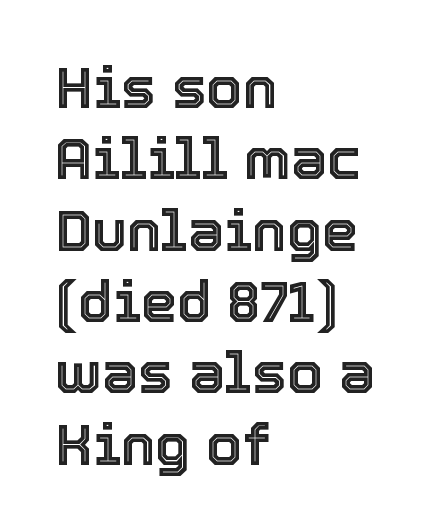
The image shows 58 px text type, upright; set left-aligned, line spacing 1.23x, normal letter spacing, not underlined; a medium x-height.
